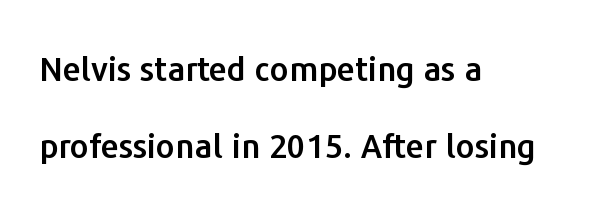
The image shows 33 px sans-serif type, upright; set left-aligned, loose line spacing (2.32x), normal letter spacing, not underlined; low stroke contrast and a medium x-height.
